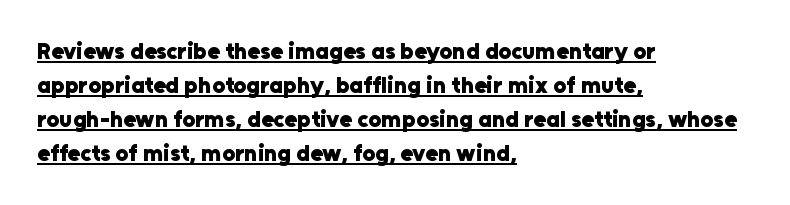
{"italic": "no", "bold": "yes", "underline": "yes", "align": "left", "line_spacing": "normal", "line_spacing_ratio": 1.48, "letter_spacing": "normal", "letter_spacing_em": 0.0, "glyph_px": 23}
